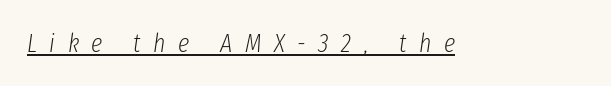
Q: Is the text bold? A: No.
Q: Is the text italic (slanted)? A: Yes, it leans right by about 8 degrees.
Q: Is the text underlined? A: Yes.
Q: Is the spacing between letters normal or unusually wide? A: Unusually wide.
